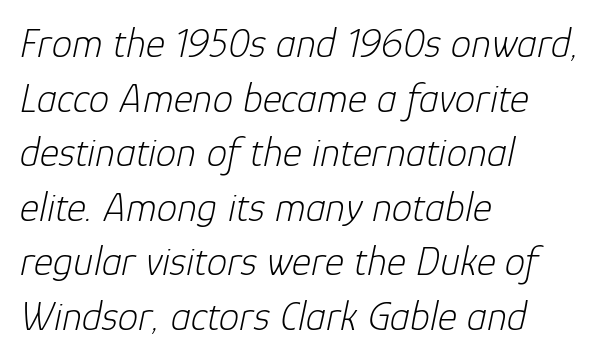
Q: Is the text bold? A: No.
Q: Is the text italic (slanted)? A: Yes, it leans right by about 12 degrees.
Q: Is the text underlined? A: No.
Q: How is the paragraph aligned? A: Left-aligned.
Q: Is the spacing between letters normal or unusually wide? A: Normal.
Q: Is the spacing between lines tight, normal or loose? A: Normal.
Q: Width (condensed, normal, or wide)? A: Normal.
Q: Stroke contrast? A: Low.
Q: x-height? A: Medium.
Q: Monospaced? A: No.
